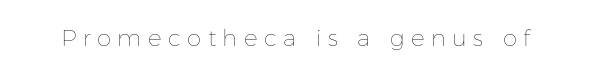
Characters follow at a spacing far wider than the type designer built in. The glyphs are unaccompanied by any horizontal stroke below them. The type sits square on the baseline with zero lean. The font is comparable to plain body text, perhaps lighter.
